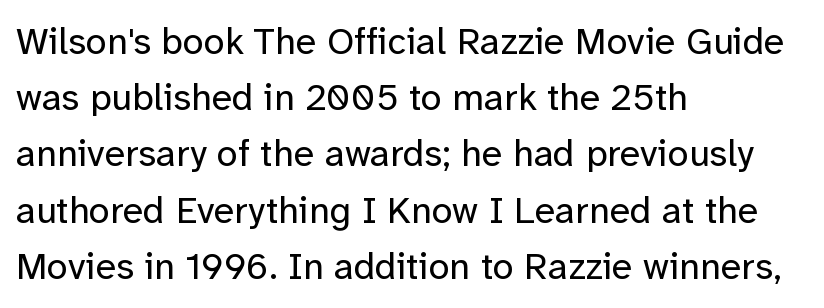
Q: Is the text bold? A: No.
Q: Is the text italic (slanted)? A: No, it is upright.
Q: Is the typeface a serif or a sans-serif typeface? A: Sans-serif.
Q: Is the text underlined? A: No.
Q: How is the paragraph aligned? A: Left-aligned.
Q: Is the spacing between letters normal or unusually wide? A: Normal.
Q: Is the spacing between lines tight, normal or loose? A: Normal.
Q: Width (condensed, normal, or wide)? A: Normal.
Q: Stroke contrast? A: Low.
Q: x-height? A: Medium.
Q: Monospaced? A: No.
